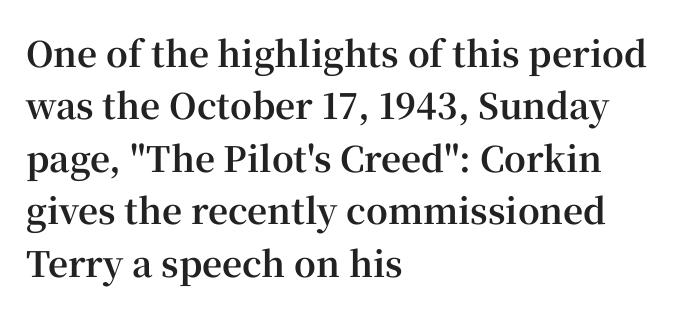
{"serif": "yes", "italic": "no", "bold": "yes", "weight": "bold", "width": "normal", "stroke_contrast": "high", "x_height": "medium", "monospaced": "no", "underline": "no", "align": "left", "line_spacing": "normal", "line_spacing_ratio": 1.5, "letter_spacing": "normal", "letter_spacing_em": 0.0, "glyph_px": 35}
